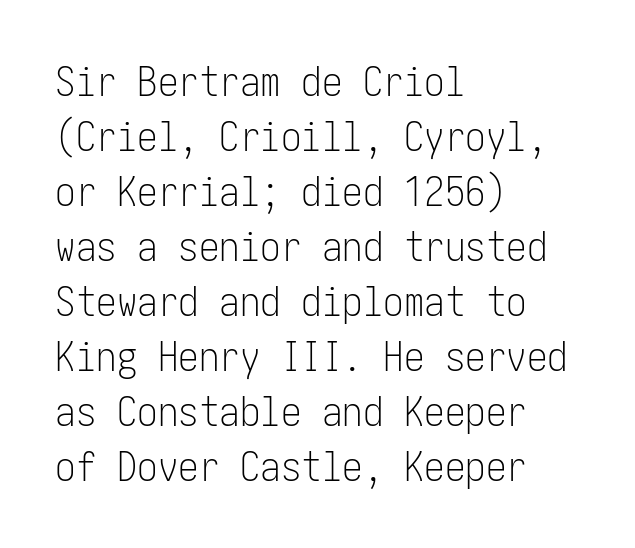
{"serif": "no", "italic": "no", "bold": "no", "weight": "light", "width": "condensed", "stroke_contrast": "low", "x_height": "medium", "underline": "no", "align": "left", "line_spacing": "normal", "line_spacing_ratio": 1.34, "letter_spacing": "normal", "letter_spacing_em": 0.0, "glyph_px": 41}
